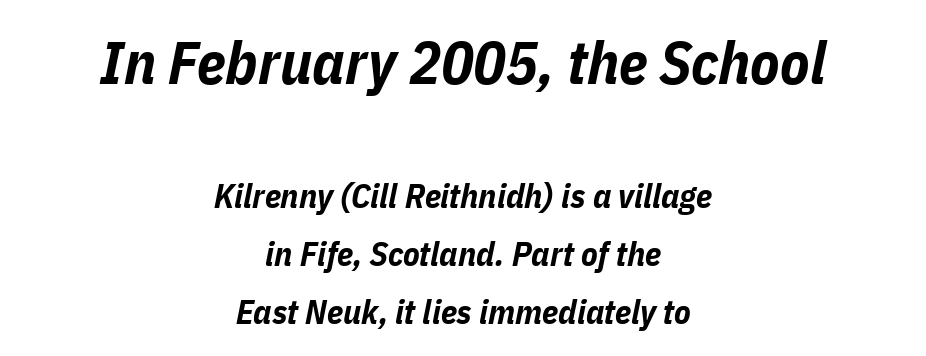
{"italic": "yes", "lean": "right", "slant_degrees": 11, "bold": "yes", "weight": "bold", "width": "condensed", "stroke_contrast": "low", "x_height": "medium", "monospaced": "no", "underline": "no", "align": "center", "line_spacing_ratio": 1.71, "letter_spacing": "normal", "letter_spacing_em": 0.0, "larger_block": "first", "size_ratio": 1.76, "glyph_px": 60}
